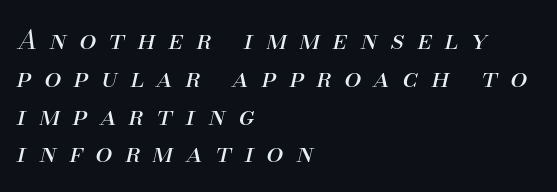
{"italic": "yes", "lean": "right", "slant_degrees": 13, "bold": "no", "underline": "no", "align": "left", "line_spacing": "normal", "line_spacing_ratio": 1.4, "letter_spacing": "wide", "letter_spacing_em": 0.48, "glyph_px": 27}
